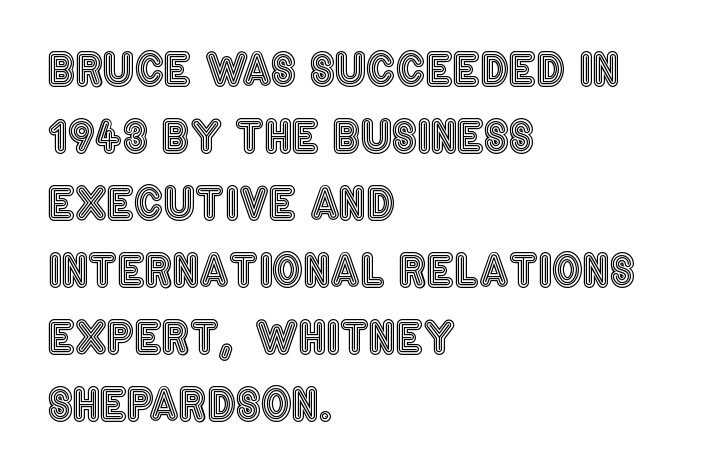
{"italic": "no", "width": "condensed", "x_height": "large", "monospaced": "no", "underline": "no", "align": "left", "line_spacing": "normal", "line_spacing_ratio": 1.56, "letter_spacing": "normal", "letter_spacing_em": 0.0, "glyph_px": 43}
